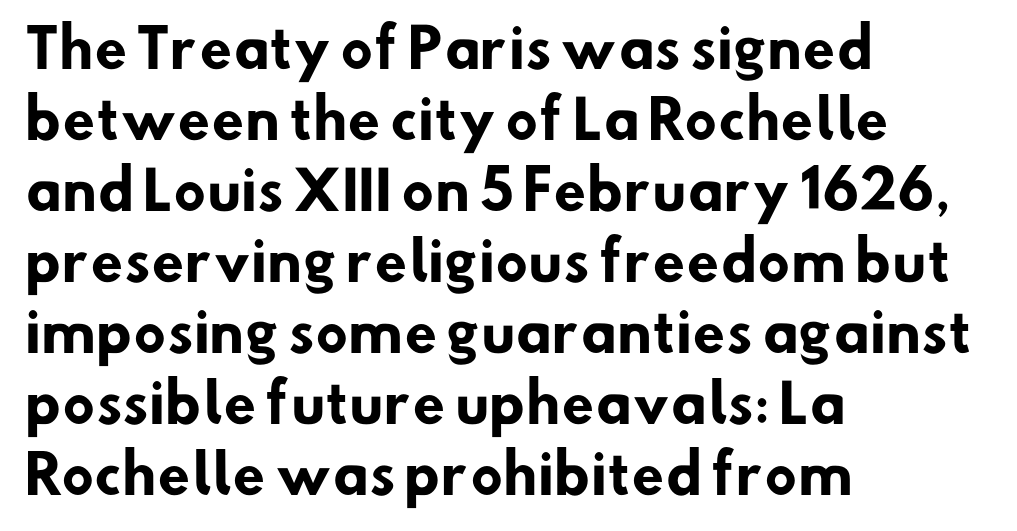
Each word holds together tightly as a unit, with standard inter-letter gaps. Looks like regular typesetting: each glyph gets only the width it needs. The block of text has a typical density, with ordinary space between rows. Compared with a centered layout, this one pins lines to the left instead.
